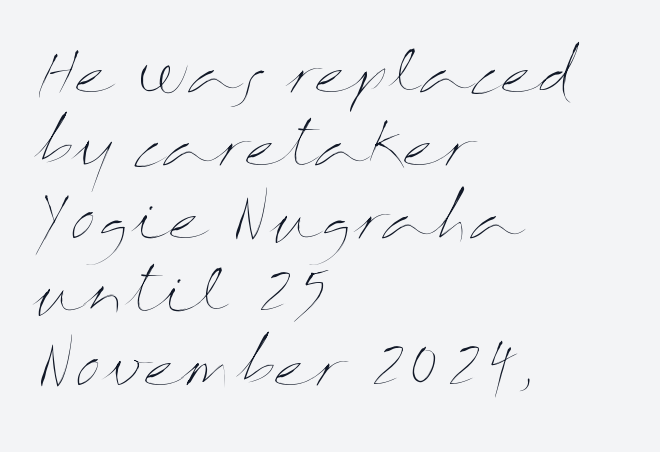
Descender tails drop into unmarked territory. Short note: letters normally spaced. Here the designer chose a conventional face with non-uniform glyph widths. Is this a heavy cut? Hardly; it is regular or lighter.
